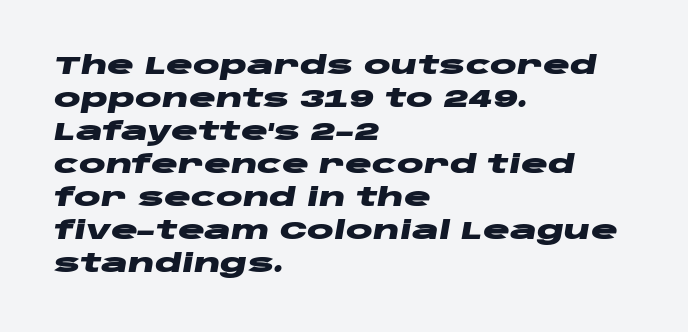
Emphasis-style slanted type is in use. The block of text has a typical density, with ordinary space between rows. The area under the type is left untouched. The strokes are fattened all the way to bold. Short note: letters normally spaced. The lines in this sample share a left origin and differ only in where they stop.
